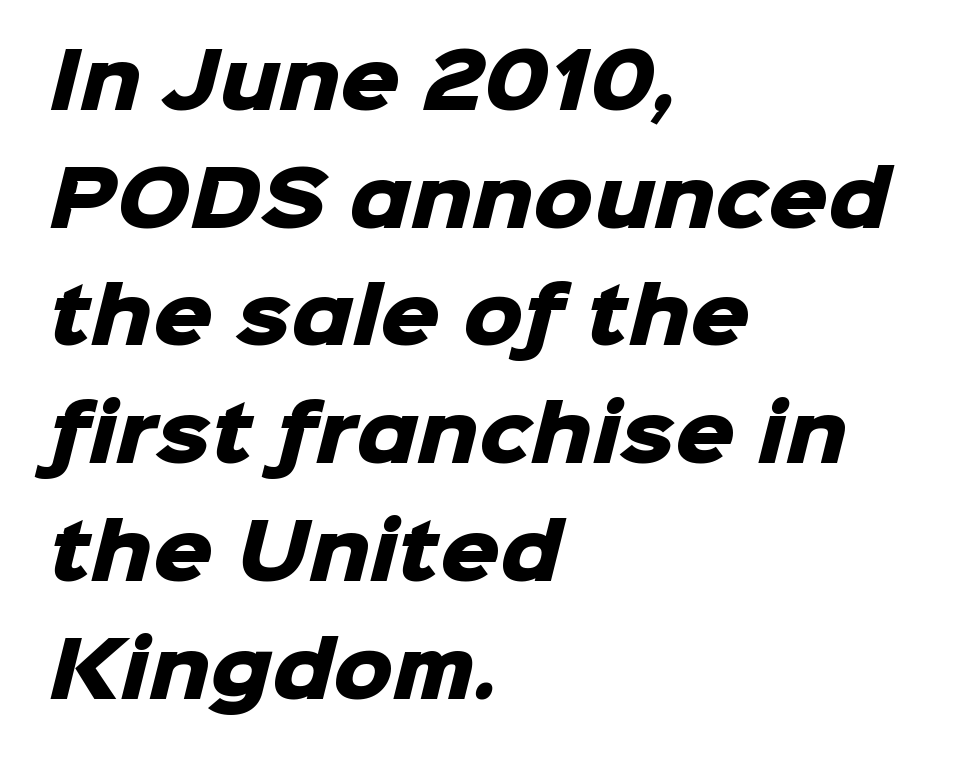
{"serif": "no", "bold": "yes", "weight": "heavy", "width": "normal", "stroke_contrast": "low", "x_height": "medium", "monospaced": "no", "underline": "no", "align": "left", "line_spacing": "normal", "line_spacing_ratio": 1.57, "letter_spacing": "normal", "letter_spacing_em": 0.0, "glyph_px": 75}
